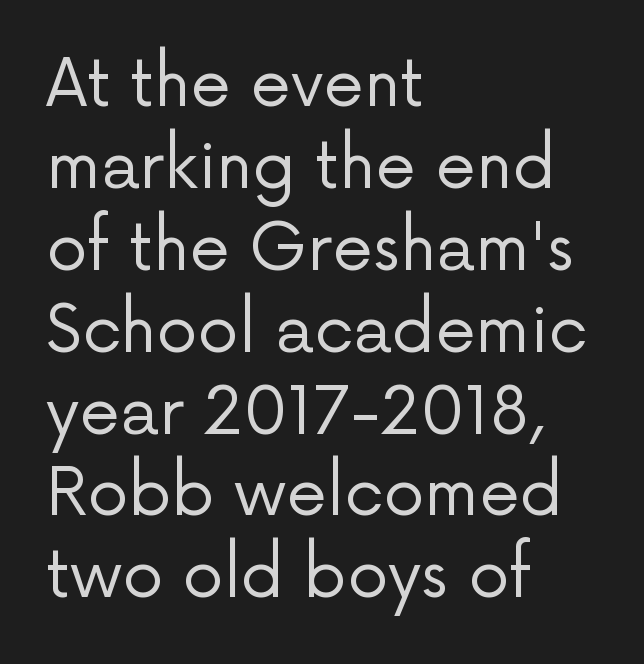
Spacing verdict: proportional, widths tailored to each character. This is the regular roman posture of the typeface. Baseline-to-baseline distance is the conventional proportion of letter height. Short note: letters normally spaced. Compared with a typical body face, this is equally light or lighter still. Unmarked baselines from the first word to the last.
